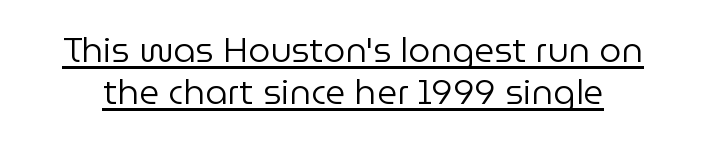
{"serif": "no", "italic": "no", "bold": "no", "weight": "regular", "width": "normal", "stroke_contrast": "low", "x_height": "medium", "monospaced": "no", "underline": "yes", "line_spacing_ratio": 1.19, "letter_spacing": "normal", "letter_spacing_em": 0.0, "glyph_px": 35}
